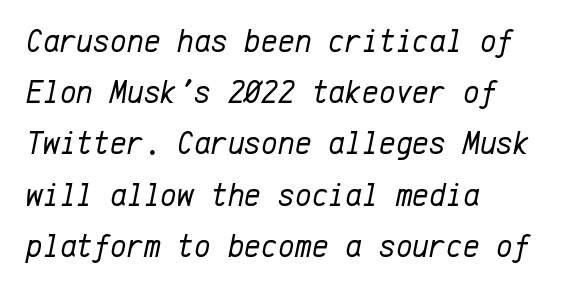
Just letters on the line, the space beneath them empty. Each word holds together tightly as a unit, with standard inter-letter gaps. Rendered with sloped, italic letterforms. Left-aligned paragraph, ragged on the right. The face used here is monospaced, like something from a code editor. Leading matches the norm, producing a regular column.
